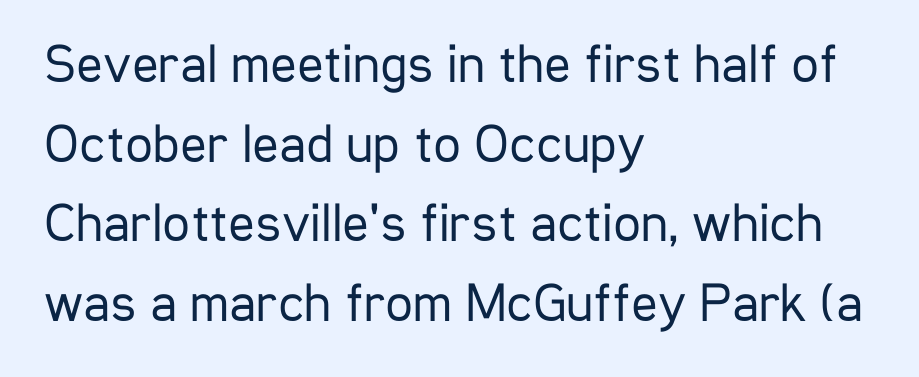
The image shows 55 px regular-weight, condensed sans-serif type, upright; set left-aligned, normal line spacing (1.45x), normal letter spacing, not underlined; low stroke contrast and a medium x-height.
